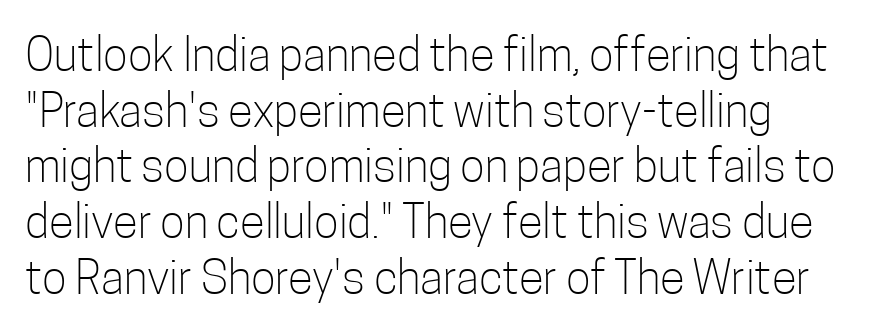
{"serif": "no", "italic": "no", "bold": "no", "weight": "light", "width": "condensed", "stroke_contrast": "low", "x_height": "medium", "monospaced": "no", "underline": "no", "align": "left", "line_spacing_ratio": 1.21, "letter_spacing": "normal", "letter_spacing_em": 0.0, "glyph_px": 46}
